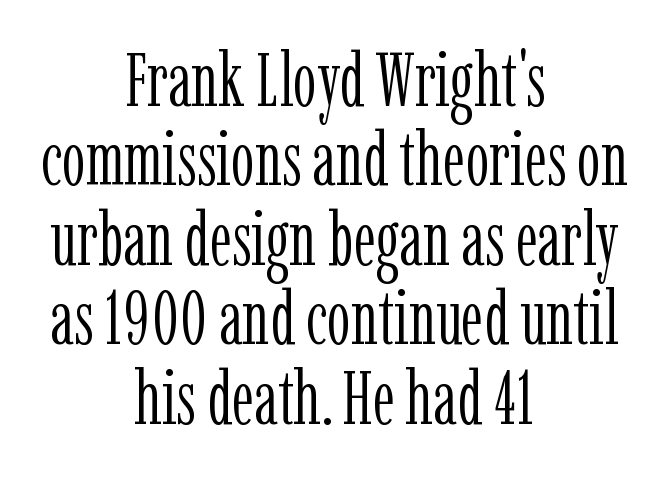
Q: Is the text bold? A: No.
Q: Is the text italic (slanted)? A: No, it is upright.
Q: Is the typeface a serif or a sans-serif typeface? A: Serif.
Q: Is the text underlined? A: No.
Q: How is the paragraph aligned? A: Centered.
Q: Is the spacing between letters normal or unusually wide? A: Normal.
Q: Is the spacing between lines tight, normal or loose? A: Tight.
Q: Width (condensed, normal, or wide)? A: Condensed.
Q: Stroke contrast? A: Low.
Q: x-height? A: Medium.
Q: Monospaced? A: No.
